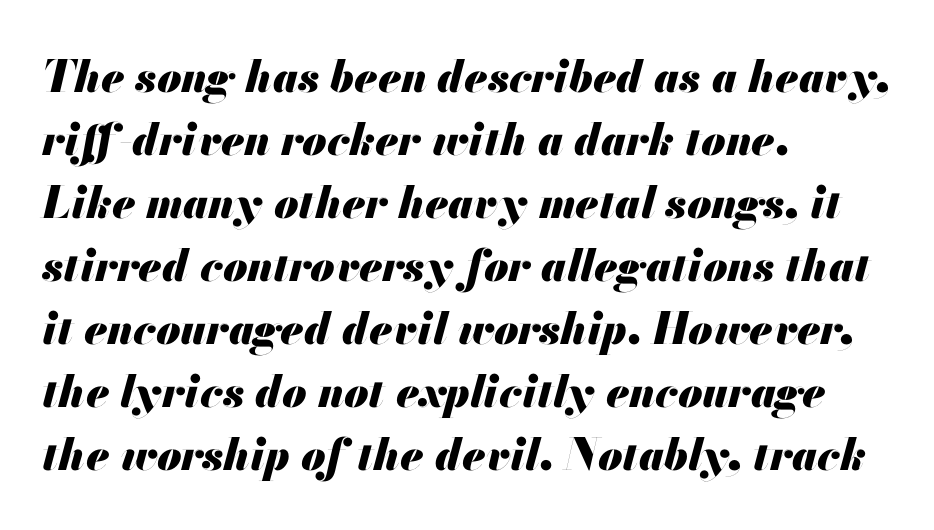
Q: Is the text bold? A: Yes.
Q: Is the text italic (slanted)? A: Yes, it leans right by about 13 degrees.
Q: Is the text underlined? A: No.
Q: How is the paragraph aligned? A: Left-aligned.
Q: Is the spacing between letters normal or unusually wide? A: Normal.
Q: Is the spacing between lines tight, normal or loose? A: Normal.
Q: Width (condensed, normal, or wide)? A: Normal.
Q: Stroke contrast? A: Medium.
Q: x-height? A: Small.
Q: Monospaced? A: No.
